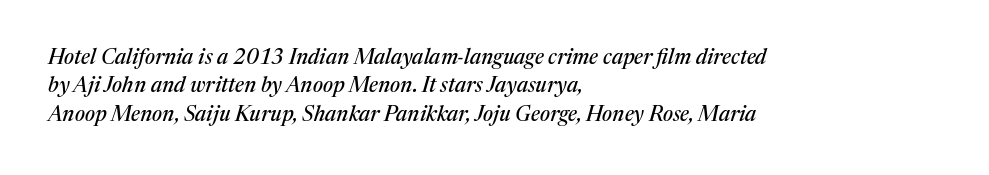
{"italic": "yes", "lean": "right", "slant_degrees": 17, "underline": "no", "align": "left", "line_spacing": "normal", "line_spacing_ratio": 1.35, "letter_spacing": "normal", "letter_spacing_em": 0.0, "glyph_px": 21}
